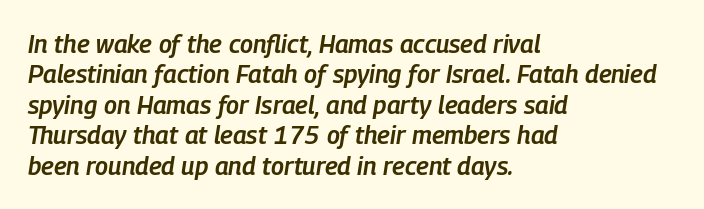
Observe the ordinary spacing: letters are neighbours, not strangers. Has an underline been added? It has not. In terms of weight, the rendering is demibold, just under bold. The text block is weighted toward the left margin, trailing off unevenly rightward. Is the type slanted? Yes — the strokes lean at a clear angle.
